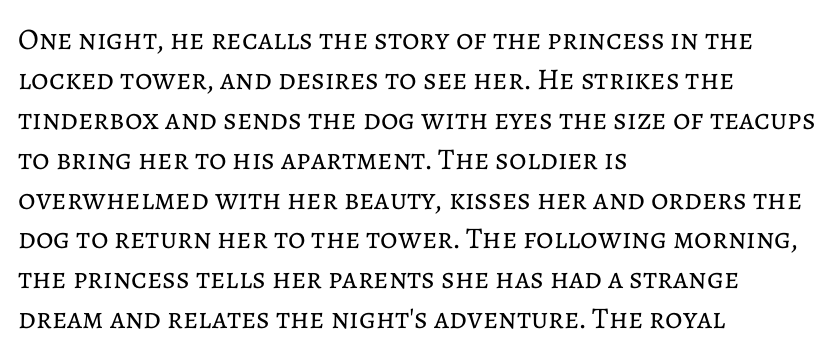
The image shows 30 px regular-weight type, upright; set left-aligned, normal line spacing (1.33x), normal letter spacing, not underlined; low stroke contrast and a medium x-height.
